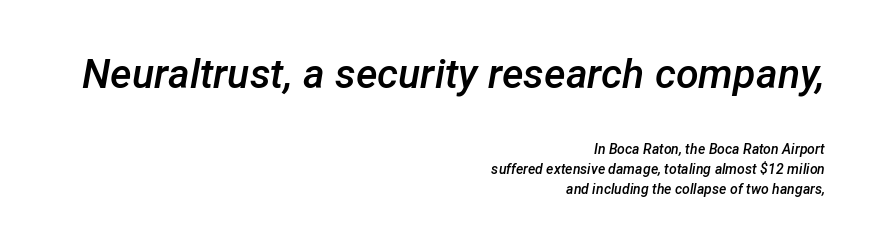
Q: Is the text bold? A: Semi-bold.
Q: Is the text italic (slanted)? A: Yes, it leans right by about 12 degrees.
Q: Is the text underlined? A: No.
Q: How is the paragraph aligned? A: Right-aligned.
Q: Is the spacing between letters normal or unusually wide? A: Normal.
Q: Is the spacing between lines tight, normal or loose? A: Normal.
Q: Which block of text is set in a larger size, the first (top) or the second (bottom)? A: The first (top) one.
Q: Width (condensed, normal, or wide)? A: Normal.
Q: Stroke contrast? A: Low.
Q: x-height? A: Medium.
Q: Monospaced? A: No.
